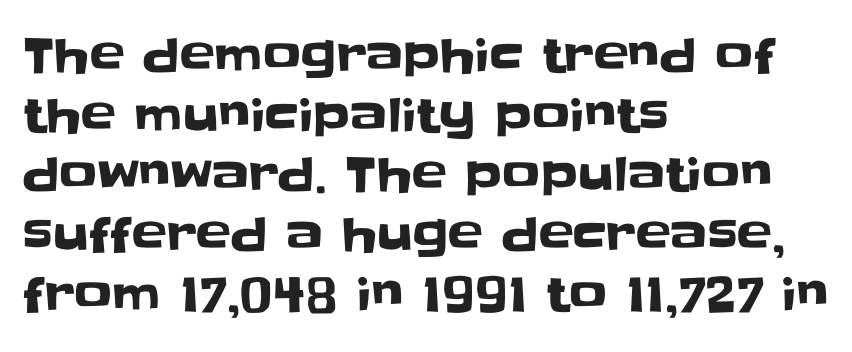
{"serif": "no", "italic": "no", "width": "normal", "stroke_contrast": "low", "x_height": "large", "monospaced": "no", "underline": "no", "align": "left", "line_spacing": "normal", "line_spacing_ratio": 1.27, "letter_spacing": "normal", "letter_spacing_em": 0.0, "glyph_px": 47}
